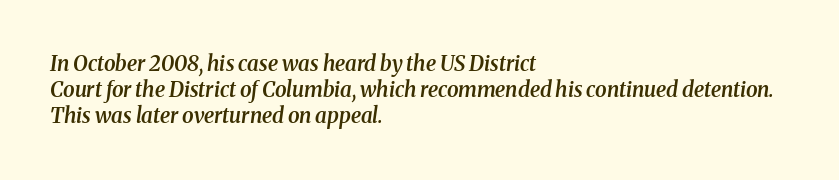
{"italic": "yes", "lean": "right", "slant_degrees": 8, "bold": "semi", "underline": "no", "align": "left", "line_spacing_ratio": 1.24, "letter_spacing": "normal", "letter_spacing_em": 0.0, "glyph_px": 21}
